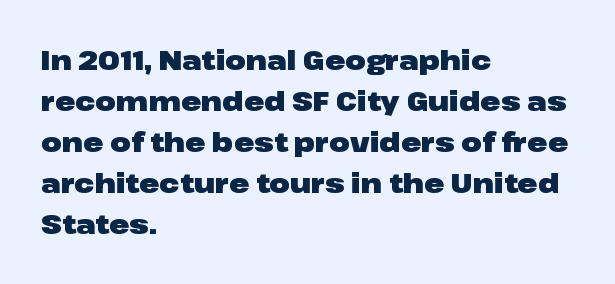
The image shows 27 px bold type, upright; set left-aligned, normal line spacing (1.52x), normal letter spacing, not underlined.
